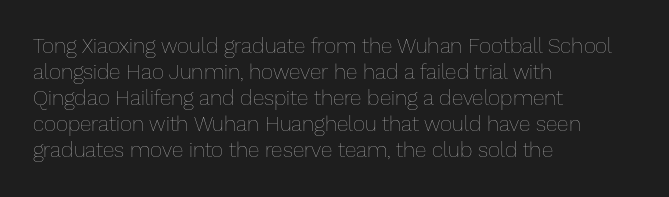
The image shows 21 px text type, upright; set left-aligned, line spacing 1.24x, normal letter spacing, not underlined.
